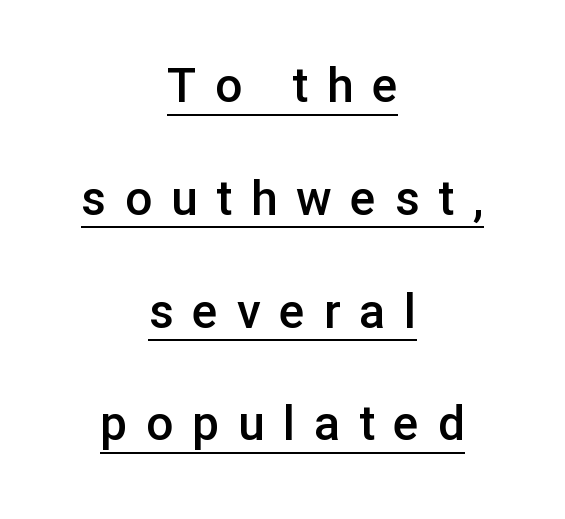
The image shows 48 px semibold sans-serif type, upright; set centered, loose line spacing (2.35x), unusually wide letter spacing (+0.39 em), underlined; low stroke contrast and a medium x-height.
